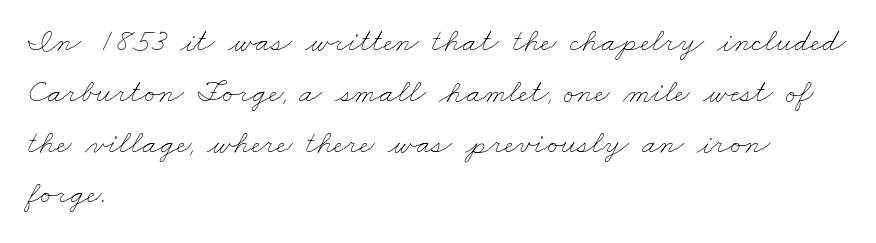
{"bold": "no", "weight": "thin", "width": "wide", "stroke_contrast": "low", "x_height": "small", "monospaced": "no", "underline": "no", "align": "left", "line_spacing": "normal", "line_spacing_ratio": 1.54, "letter_spacing": "normal", "letter_spacing_em": 0.0, "glyph_px": 33}
